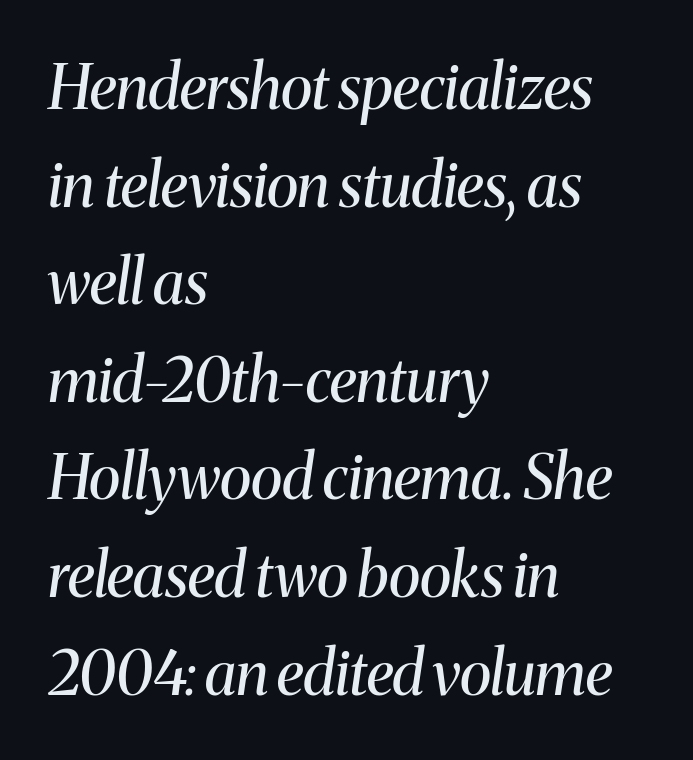
Q: Is the text bold? A: No.
Q: Is the text italic (slanted)? A: Yes, it leans right by about 8 degrees.
Q: Is the typeface a serif or a sans-serif typeface? A: Serif.
Q: Is the text underlined? A: No.
Q: How is the paragraph aligned? A: Left-aligned.
Q: Is the spacing between letters normal or unusually wide? A: Normal.
Q: Is the spacing between lines tight, normal or loose? A: Normal.
Q: Width (condensed, normal, or wide)? A: Normal.
Q: Stroke contrast? A: Medium.
Q: x-height? A: Medium.
Q: Monospaced? A: No.
